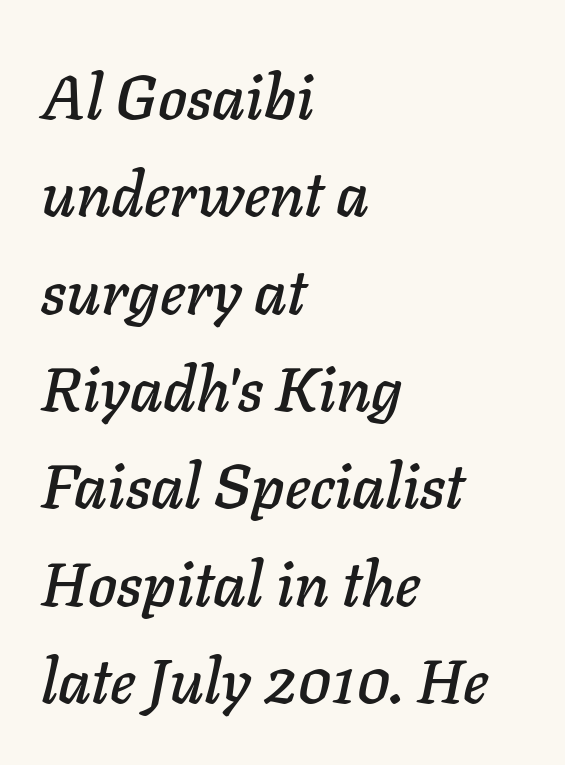
Layout note: lines flush left. The strip under each line holds only bare page. Observe the ordinary spacing: letters are neighbours, not strangers. Think of a printed novel: that variable character pitch is what you see here. Slant detected: the letters are inclined.
